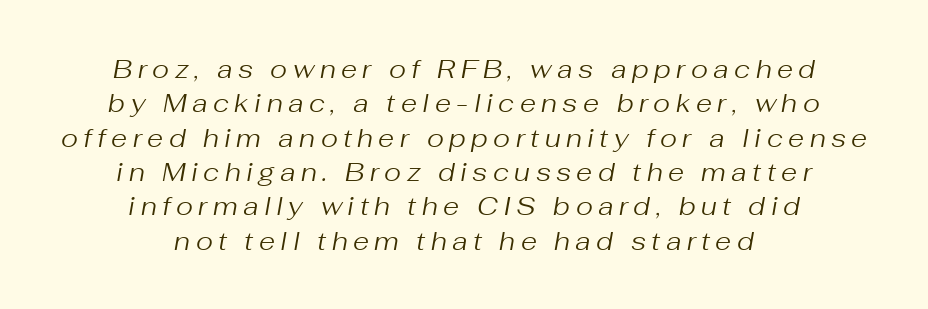
Yep, that's italic — everything's leaning. Stems here are at most as thick as an everyday book face. Reading down the block, each line starts at a different indent, mirrored at its end. Letters rest on an invisible, unmarked baseline. Does the leading feel generous? No, just average.
